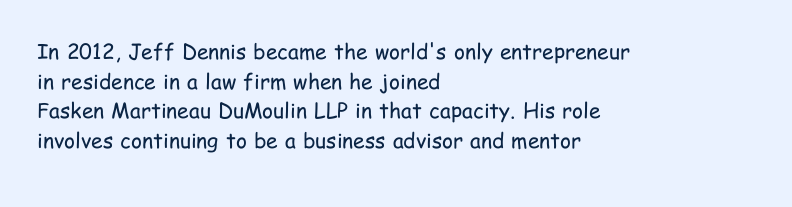
Q: Is the text bold? A: No.
Q: Is the text italic (slanted)? A: No, it is upright.
Q: Is the text underlined? A: No.
Q: How is the paragraph aligned? A: Left-aligned.
Q: Is the spacing between letters normal or unusually wide? A: Normal.
Q: Is the spacing between lines tight, normal or loose? A: Normal.
